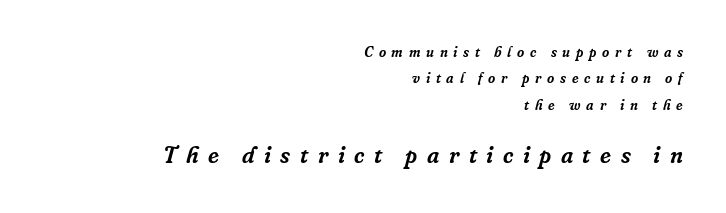
{"italic": "yes", "lean": "right", "slant_degrees": 16, "underline": "no", "align": "right", "line_spacing_ratio": 1.88, "letter_spacing": "wide", "letter_spacing_em": 0.41, "larger_block": "second", "size_ratio": 1.64, "glyph_px": 23}
